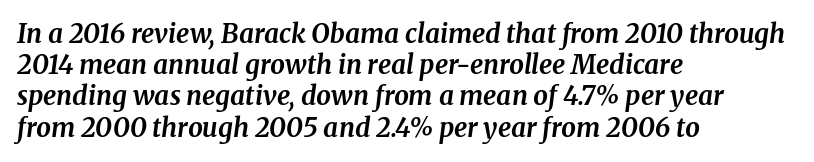
Q: Is the text bold? A: Yes.
Q: Is the text italic (slanted)? A: Yes, it leans right by about 8 degrees.
Q: Is the text underlined? A: No.
Q: How is the paragraph aligned? A: Left-aligned.
Q: Is the spacing between letters normal or unusually wide? A: Normal.
